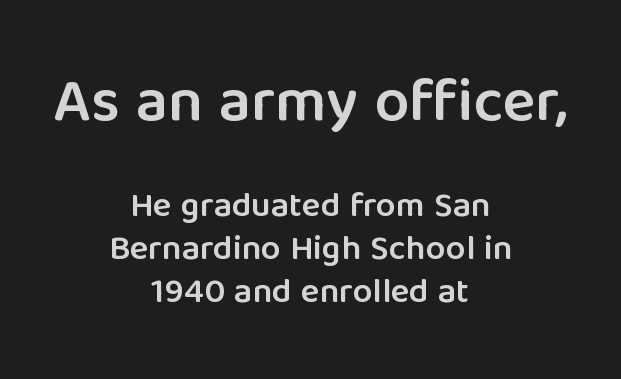
Q: Is the text bold? A: Semi-bold.
Q: Is the text italic (slanted)? A: No, it is upright.
Q: Is the typeface a serif or a sans-serif typeface? A: Sans-serif.
Q: Is the text underlined? A: No.
Q: How is the paragraph aligned? A: Centered.
Q: Is the spacing between letters normal or unusually wide? A: Normal.
Q: Which block of text is set in a larger size, the first (top) or the second (bottom)? A: The first (top) one.
Q: Width (condensed, normal, or wide)? A: Normal.
Q: Stroke contrast? A: Low.
Q: x-height? A: Medium.
Q: Monospaced? A: No.
